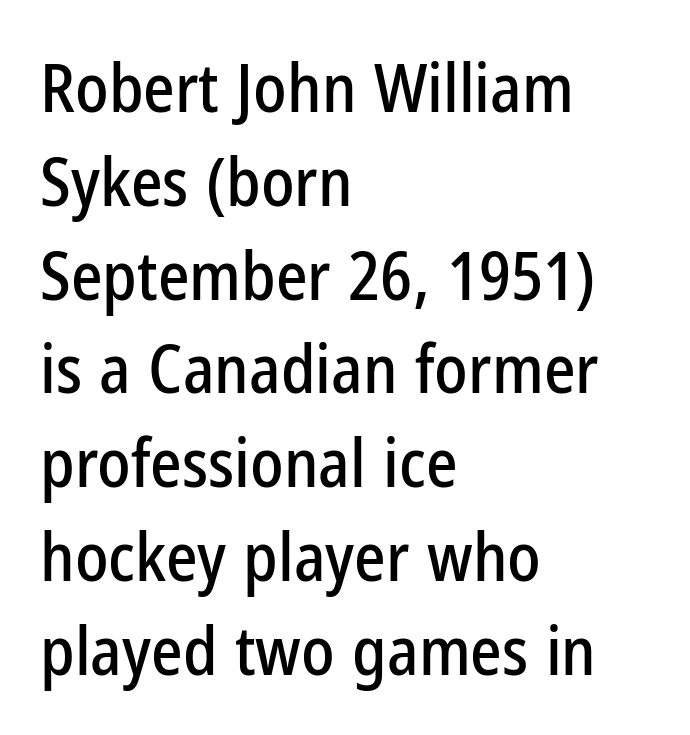
Q: Is the text italic (slanted)? A: No, it is upright.
Q: Is the typeface a serif or a sans-serif typeface? A: Sans-serif.
Q: Is the text underlined? A: No.
Q: How is the paragraph aligned? A: Left-aligned.
Q: Is the spacing between letters normal or unusually wide? A: Normal.
Q: Is the spacing between lines tight, normal or loose? A: Normal.
Q: Width (condensed, normal, or wide)? A: Condensed.
Q: Stroke contrast? A: Low.
Q: x-height? A: Medium.
Q: Monospaced? A: No.
